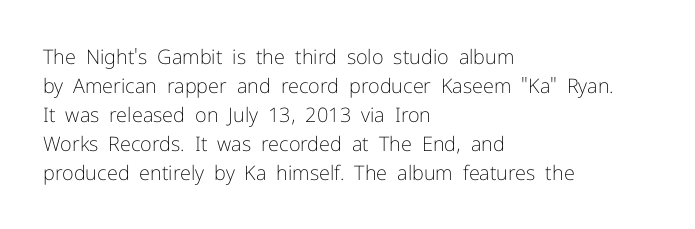
The image shows 20 px text type, upright; set left-aligned, normal line spacing (1.45x), normal letter spacing, not underlined.
